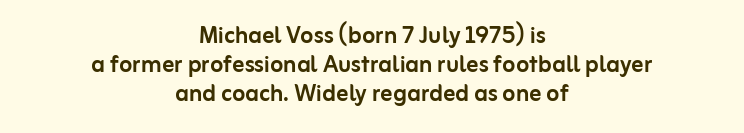
Q: Is the text italic (slanted)? A: No, it is upright.
Q: Is the typeface a serif or a sans-serif typeface? A: Sans-serif.
Q: Is the text underlined? A: No.
Q: How is the paragraph aligned? A: Centered.
Q: Is the spacing between letters normal or unusually wide? A: Normal.
Q: Is the spacing between lines tight, normal or loose? A: Tight.
Q: Width (condensed, normal, or wide)? A: Normal.
Q: Stroke contrast? A: Low.
Q: x-height? A: Medium.
Q: Monospaced? A: No.
